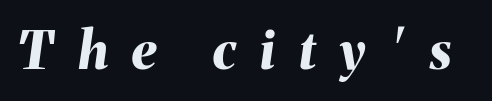
Q: Is the text bold? A: Yes.
Q: Is the text italic (slanted)? A: Yes, it leans right by about 8 degrees.
Q: Is the text underlined? A: No.
Q: Is the spacing between letters normal or unusually wide? A: Unusually wide.
Q: Width (condensed, normal, or wide)? A: Normal.
Q: Stroke contrast? A: Medium.
Q: x-height? A: Medium.
Q: Monospaced? A: No.
